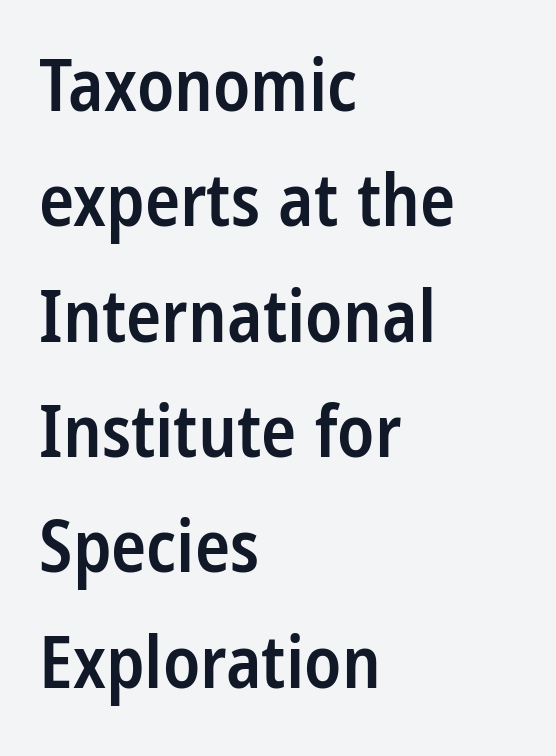
Look at the stroke-to-counter ratio: somewhat heavy, a semibold. Notice how the stems are strictly vertical — no italics here. This is sans-serif lettering, the kind often seen on screens and signage. The text block is weighted toward the left margin, trailing off unevenly rightward. No extra tracking has been applied to these lines. The block of text has a typical density, with ordinary space between rows.
